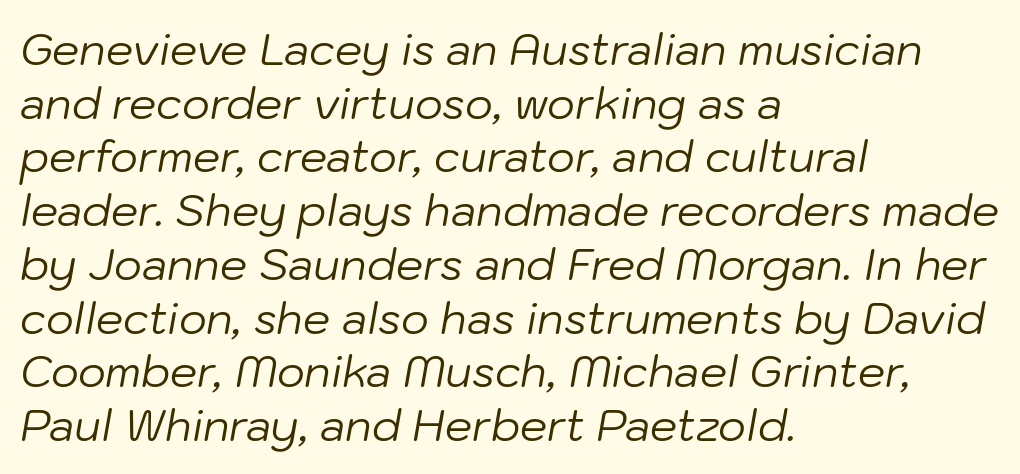
Weight: regular or lighter. Reading down the column, the eye jumps a familiar distance to each next line. The passage shown leans; its letterforms are oblique. How are the letters spaced? Ordinarily, with no added tracking. Looks like regular typesetting: each glyph gets only the width it needs.
